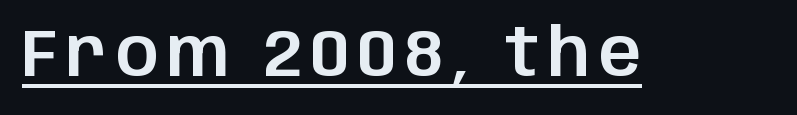
{"serif": "no", "italic": "no", "width": "normal", "stroke_contrast": "low", "x_height": "large", "monospaced": "no", "underline": "yes", "glyph_px": 67}
